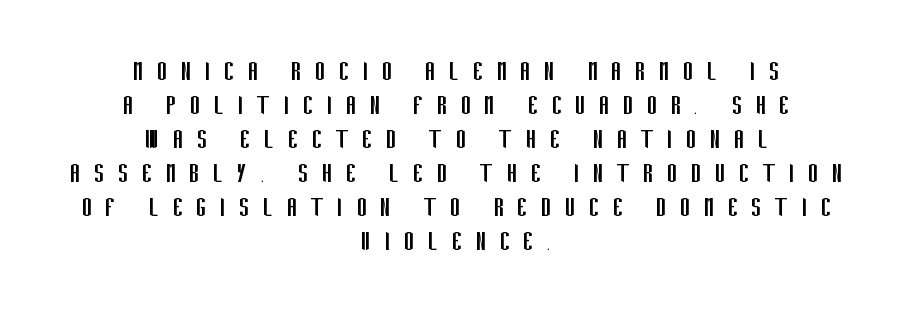
The image shows 31 px regular-weight, condensed sans-serif type, upright; set centered, tight line spacing (1.1x), unusually wide letter spacing (+0.43 em), not underlined; low stroke contrast and a large x-height.
